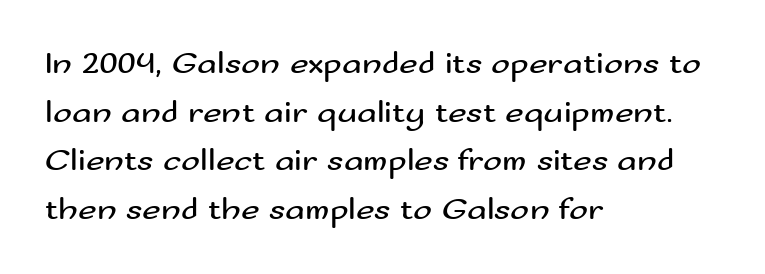
Q: Is the text bold? A: No.
Q: Is the text italic (slanted)? A: No, it is upright.
Q: Is the typeface a serif or a sans-serif typeface? A: Sans-serif.
Q: Is the text underlined? A: No.
Q: How is the paragraph aligned? A: Left-aligned.
Q: Is the spacing between letters normal or unusually wide? A: Normal.
Q: Is the spacing between lines tight, normal or loose? A: Normal.
Q: Width (condensed, normal, or wide)? A: Wide.
Q: Stroke contrast? A: Medium.
Q: x-height? A: Small.
Q: Monospaced? A: No.
